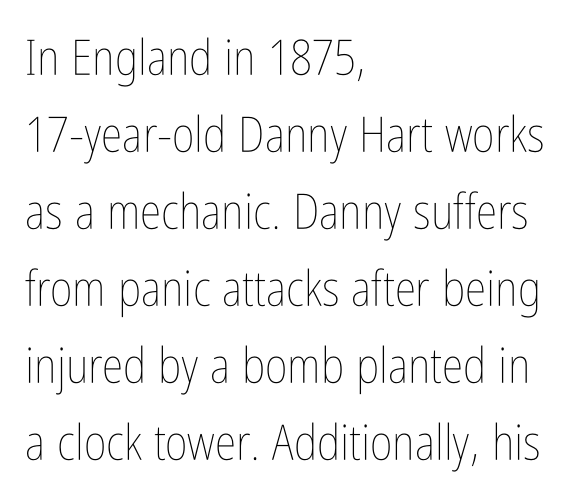
Q: Is the text bold? A: No.
Q: Is the text italic (slanted)? A: No, it is upright.
Q: Is the text underlined? A: No.
Q: How is the paragraph aligned? A: Left-aligned.
Q: Is the spacing between letters normal or unusually wide? A: Normal.
Q: Is the spacing between lines tight, normal or loose? A: Normal.
Q: Width (condensed, normal, or wide)? A: Condensed.
Q: Stroke contrast? A: Low.
Q: x-height? A: Medium.
Q: Monospaced? A: No.
